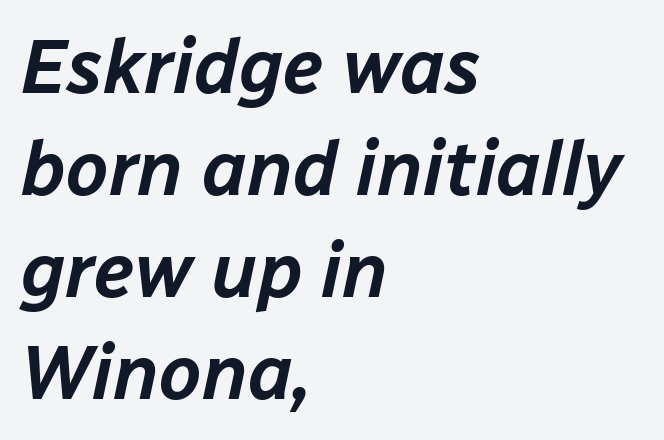
Italic? Definitely — the glyphs are oblique. Glance below the letters and you will spot only blank space. Standard letterfit; no display-style spreading of the glyphs. Each letter keeps its own natural width here, so spacing adapts to shape. In CSS terms this would be text-align: left.
